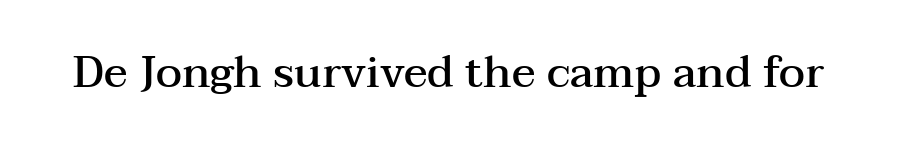
Q: Is the text bold? A: Semi-bold.
Q: Is the text italic (slanted)? A: No, it is upright.
Q: Is the typeface a serif or a sans-serif typeface? A: Serif.
Q: Is the text underlined? A: No.
Q: Is the spacing between letters normal or unusually wide? A: Normal.
Q: Width (condensed, normal, or wide)? A: Wide.
Q: Stroke contrast? A: Medium.
Q: x-height? A: Medium.
Q: Monospaced? A: No.
